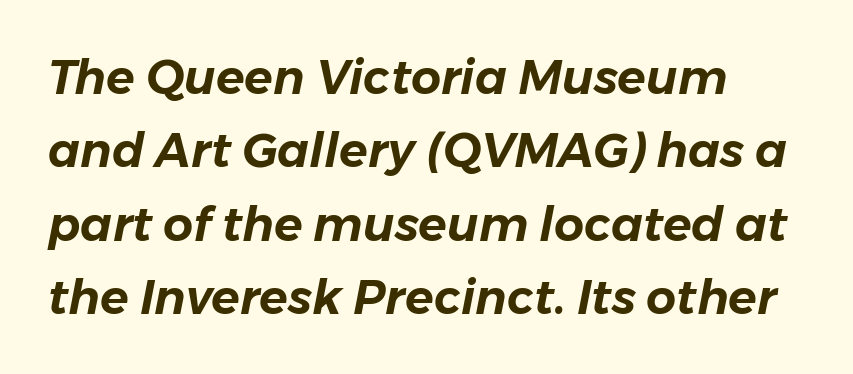
The text carries the slant typical of an italic or oblique font. This sample is left-justified, so line endings fall wherever the words run out. Any mark beneath the type? The region is blank. These lines keep a tight, regular rhythm from letter to letter. Is this a fixed-width face? No — the glyphs have proportional, varying widths. Vertical spacing — default.
